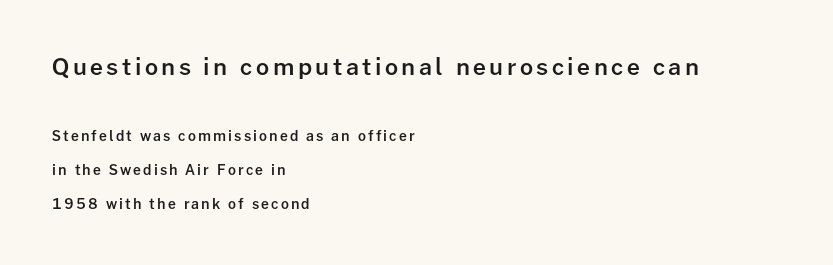
Q: Is the text bold? A: Semi-bold.
Q: Is the text italic (slanted)? A: No, it is upright.
Q: Is the text underlined? A: No.
Q: How is the paragraph aligned? A: Left-aligned.
Q: Is the spacing between lines tight, normal or loose? A: Loose.
Q: Which block of text is set in a larger size, the first (top) or the second (bottom)? A: The first (top) one.
